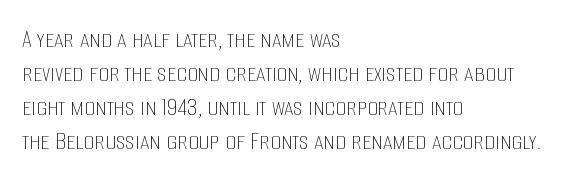
Vertically, the passage feels balanced, rows spaced as you'd expect. The strip under each line holds only bare page. Weight: in the light-to-regular range. Glyph-to-glyph distance matches everyday printed text.
